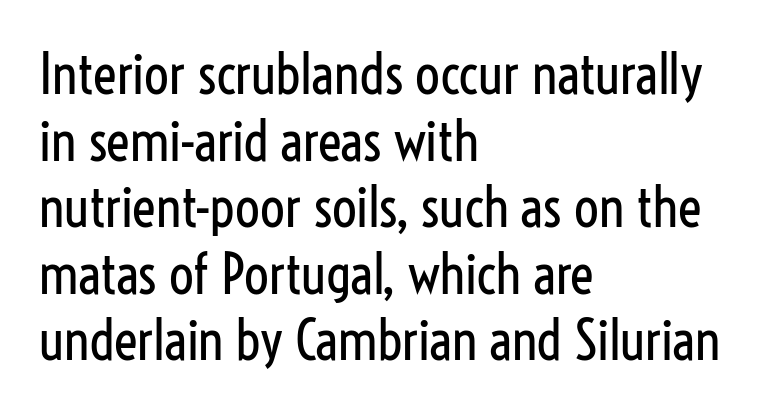
The image shows 55 px regular-weight, condensed sans-serif type, upright; set left-aligned, line spacing 1.21x, normal letter spacing, not underlined; low stroke contrast and a medium x-height.
